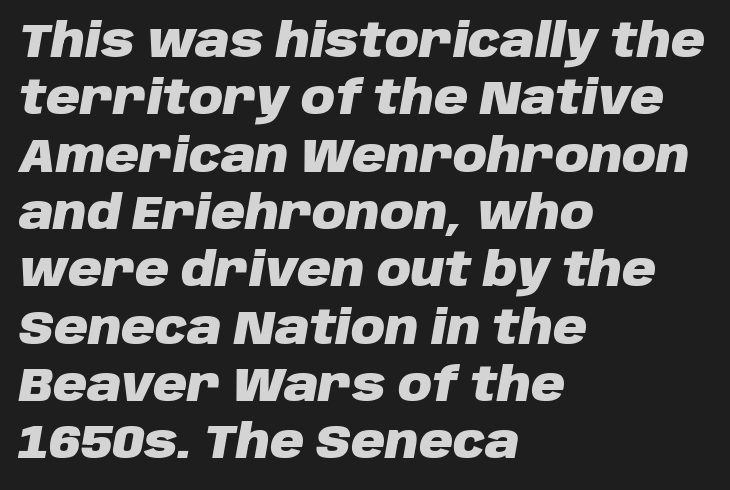
{"italic": "yes", "lean": "right", "slant_degrees": 10, "bold": "yes", "weight": "heavy", "width": "normal", "stroke_contrast": "low", "x_height": "large", "monospaced": "no", "underline": "no", "align": "left", "line_spacing_ratio": 1.22, "letter_spacing": "normal", "letter_spacing_em": 0.0, "glyph_px": 47}
